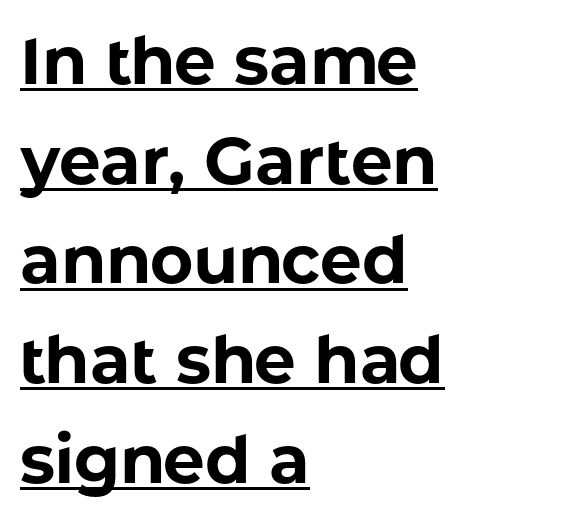
Where is the straight margin? On the left. You can tell it's not italic because the verticals are truly vertical. The designer left line spacing at the default. The characters look thick and weighty, a clear bold. The glyphs are accompanied by a horizontal stroke just below them. The passage shown is typed in a proportional face where columns would drift.
